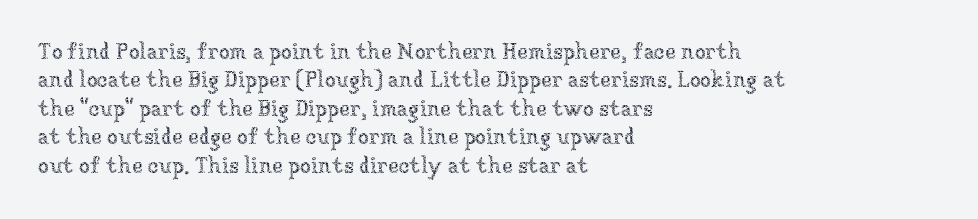
The image shows 22 px text type, upright; set left-aligned, normal line spacing (1.29x), normal letter spacing, not underlined.
